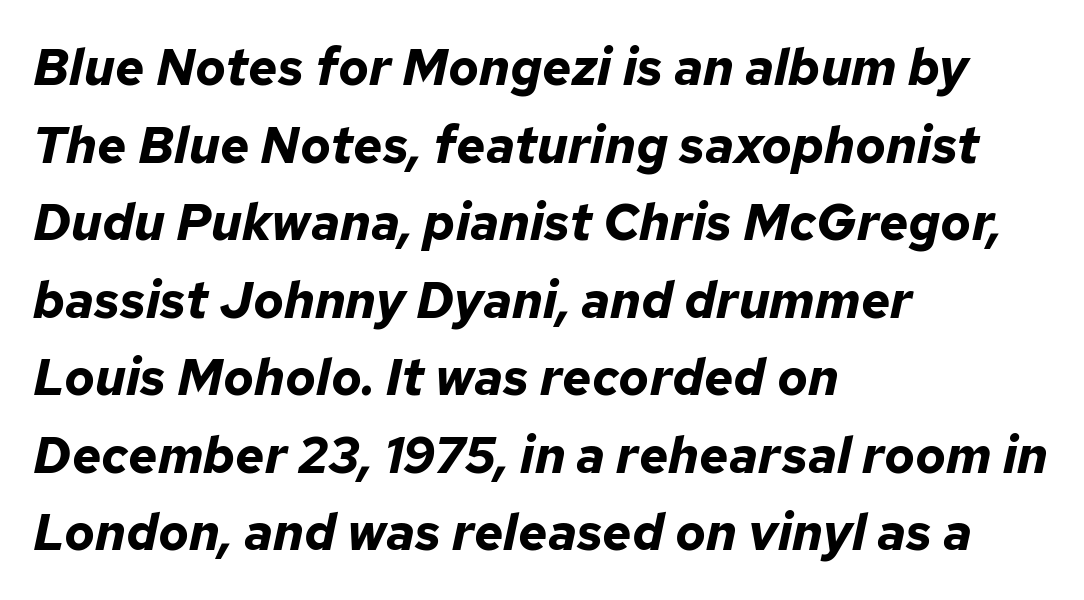
The image shows 51 px bold type, italic (leaning right); set left-aligned, normal line spacing (1.52x), normal letter spacing, not underlined; low stroke contrast and a medium x-height.
